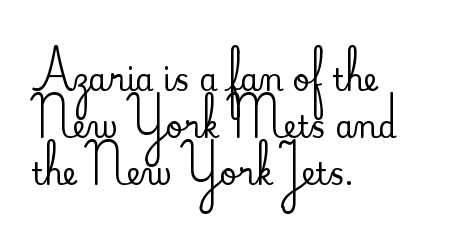
Q: Is the text italic (slanted)? A: No, it is upright.
Q: Is the typeface a serif or a sans-serif typeface? A: Serif.
Q: Is the text underlined? A: No.
Q: How is the paragraph aligned? A: Left-aligned.
Q: Is the spacing between letters normal or unusually wide? A: Normal.
Q: Is the spacing between lines tight, normal or loose? A: Normal.
Q: Width (condensed, normal, or wide)? A: Normal.
Q: Stroke contrast? A: Medium.
Q: x-height? A: Small.
Q: Monospaced? A: No.
